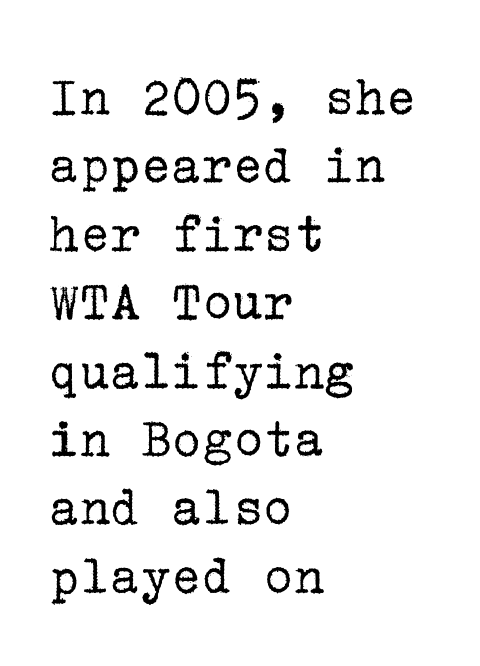
{"serif": "yes", "italic": "no", "bold": "no", "weight": "regular", "width": "normal", "stroke_contrast": "low", "x_height": "medium", "underline": "no", "align": "left", "line_spacing_ratio": 1.2, "letter_spacing": "normal", "letter_spacing_em": 0.0, "glyph_px": 57}
